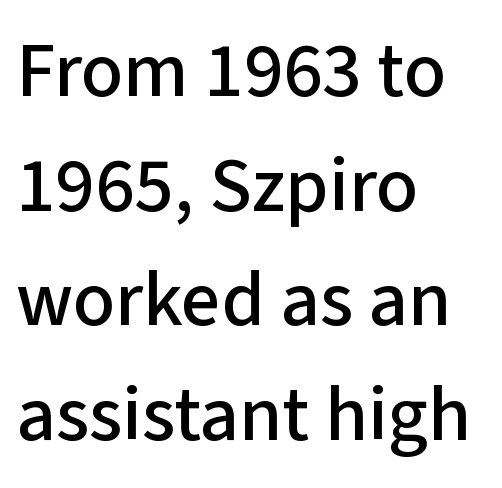
{"serif": "no", "italic": "no", "width": "normal", "stroke_contrast": "low", "x_height": "medium", "monospaced": "no", "underline": "no", "align": "left", "line_spacing": "normal", "line_spacing_ratio": 1.47, "letter_spacing": "normal", "letter_spacing_em": 0.0, "glyph_px": 78}
